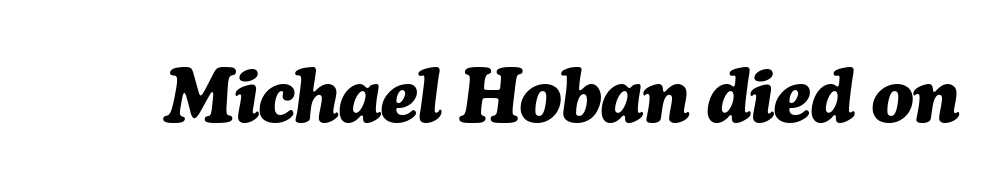
Q: Is the text bold? A: Yes.
Q: Is the text italic (slanted)? A: Yes, it leans right by about 7 degrees.
Q: Is the text underlined? A: No.
Q: Is the spacing between letters normal or unusually wide? A: Normal.
Q: Width (condensed, normal, or wide)? A: Normal.
Q: Stroke contrast? A: Medium.
Q: x-height? A: Medium.
Q: Monospaced? A: No.
